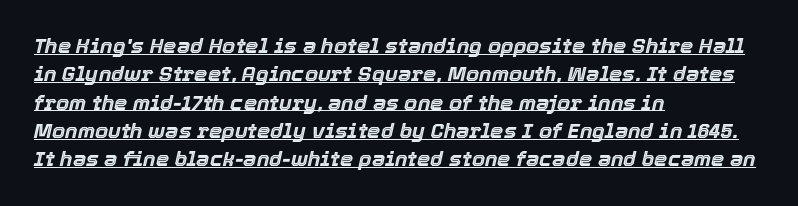
The image shows 21 px text type, italic (leaning right); set left-aligned, normal line spacing (1.35x), normal letter spacing, underlined.
